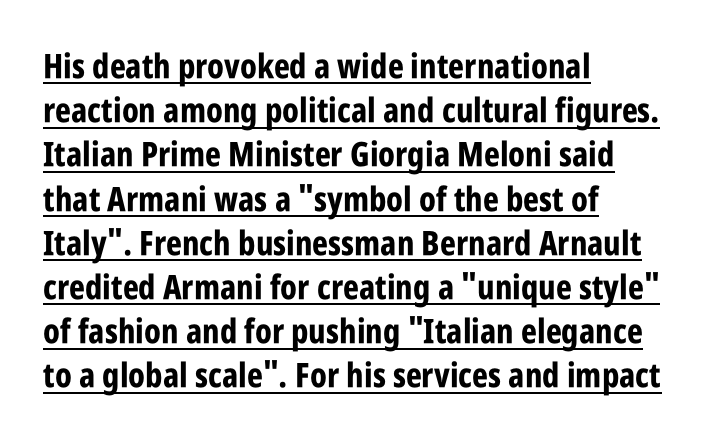
Q: Is the text bold? A: Yes.
Q: Is the text italic (slanted)? A: No, it is upright.
Q: Is the typeface a serif or a sans-serif typeface? A: Sans-serif.
Q: Is the text underlined? A: Yes.
Q: How is the paragraph aligned? A: Left-aligned.
Q: Is the spacing between letters normal or unusually wide? A: Normal.
Q: Is the spacing between lines tight, normal or loose? A: Normal.
Q: Width (condensed, normal, or wide)? A: Condensed.
Q: Stroke contrast? A: Low.
Q: x-height? A: Large.
Q: Monospaced? A: No.
